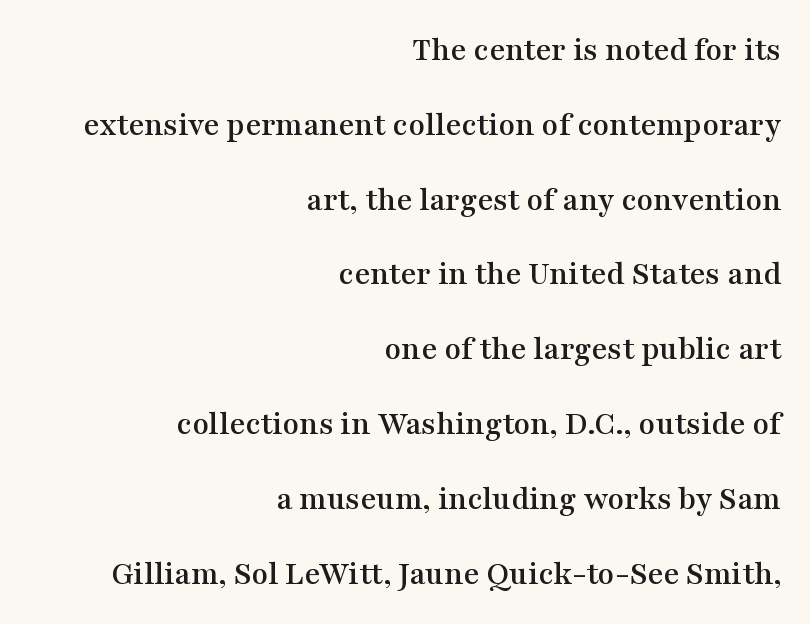
Think of a printed novel: that variable character pitch is what you see here. Short and long lines alike share a common ending point at right. The rendering keeps characters at their native spacing. Each letter's strokes conclude with small projecting serifs. You could fit nearly another row in the gap between these rows.
